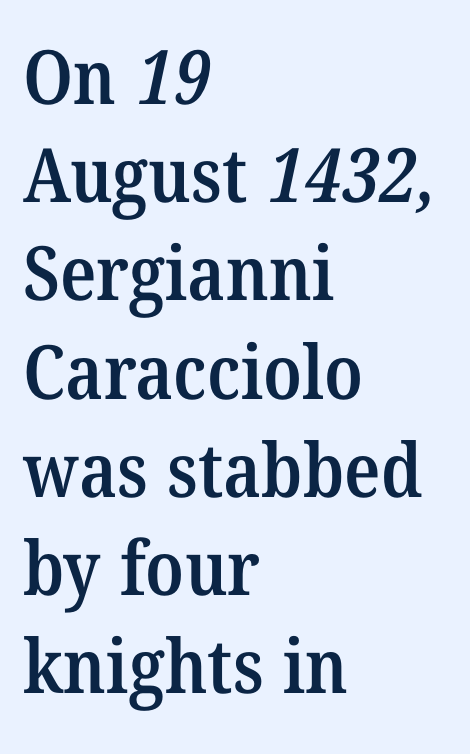
The image shows 75 px semibold serif type; set left-aligned, normal line spacing (1.31x), normal letter spacing, not underlined; medium stroke contrast and a medium x-height.
